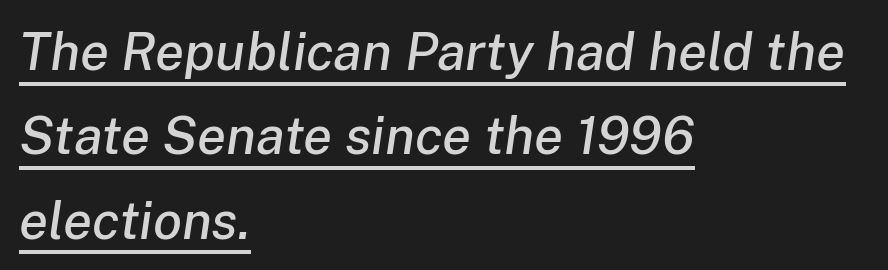
Leading matches the norm, producing a regular column. These lines keep a tight, regular rhythm from letter to letter. This is oblique type, the kind used for emphasis or titles. Looks like someone drew a line under every word here.
